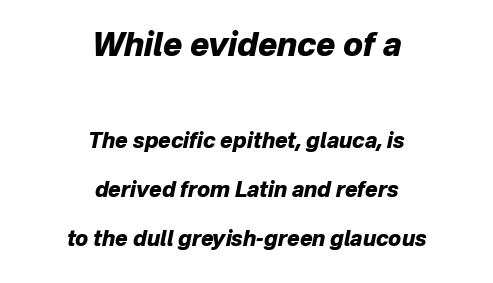
The image shows 32 px heavy type, italic (leaning right); set centered, loose line spacing (2.33x), normal letter spacing, not underlined; the first (top) block is 1.52x larger; low stroke contrast and a medium x-height.
